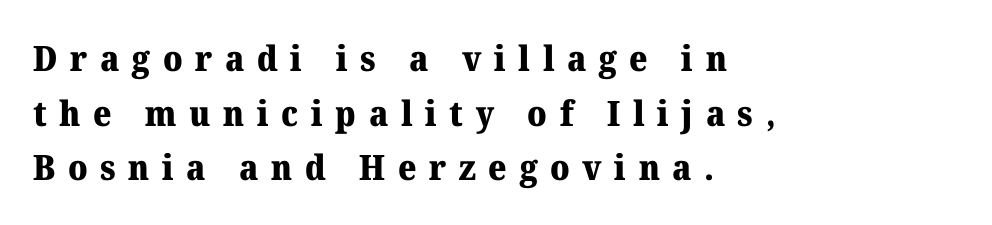
{"serif": "yes", "italic": "no", "bold": "yes", "weight": "heavy", "width": "normal", "stroke_contrast": "medium", "x_height": "medium", "monospaced": "no", "underline": "no", "align": "left", "line_spacing": "normal", "line_spacing_ratio": 1.56, "letter_spacing": "wide", "letter_spacing_em": 0.36, "glyph_px": 35}
